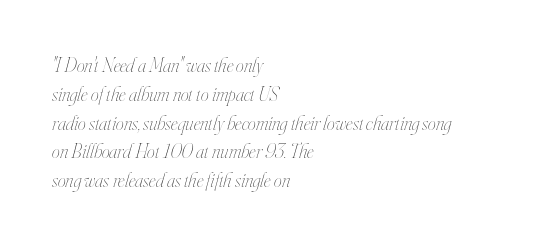
The image shows 20 px text type, italic (leaning right); set left-aligned, normal line spacing (1.44x), normal letter spacing, not underlined.
